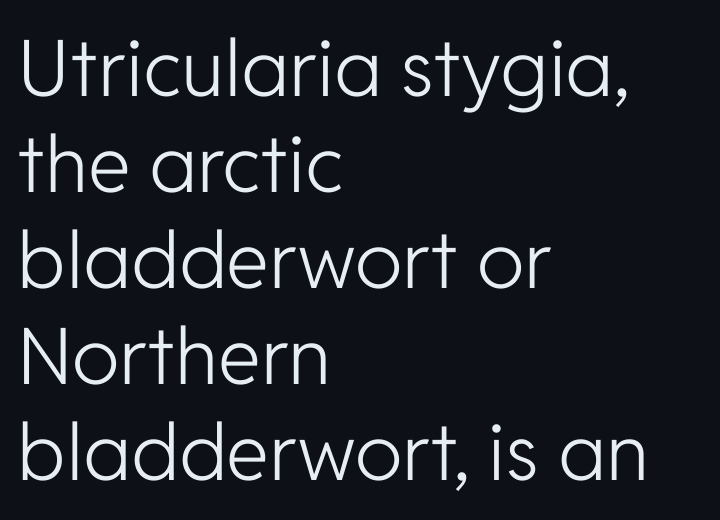
{"serif": "no", "italic": "no", "bold": "no", "weight": "light", "width": "normal", "stroke_contrast": "low", "x_height": "medium", "monospaced": "no", "underline": "no", "align": "left", "line_spacing_ratio": 1.23, "letter_spacing": "normal", "letter_spacing_em": 0.0, "glyph_px": 78}
